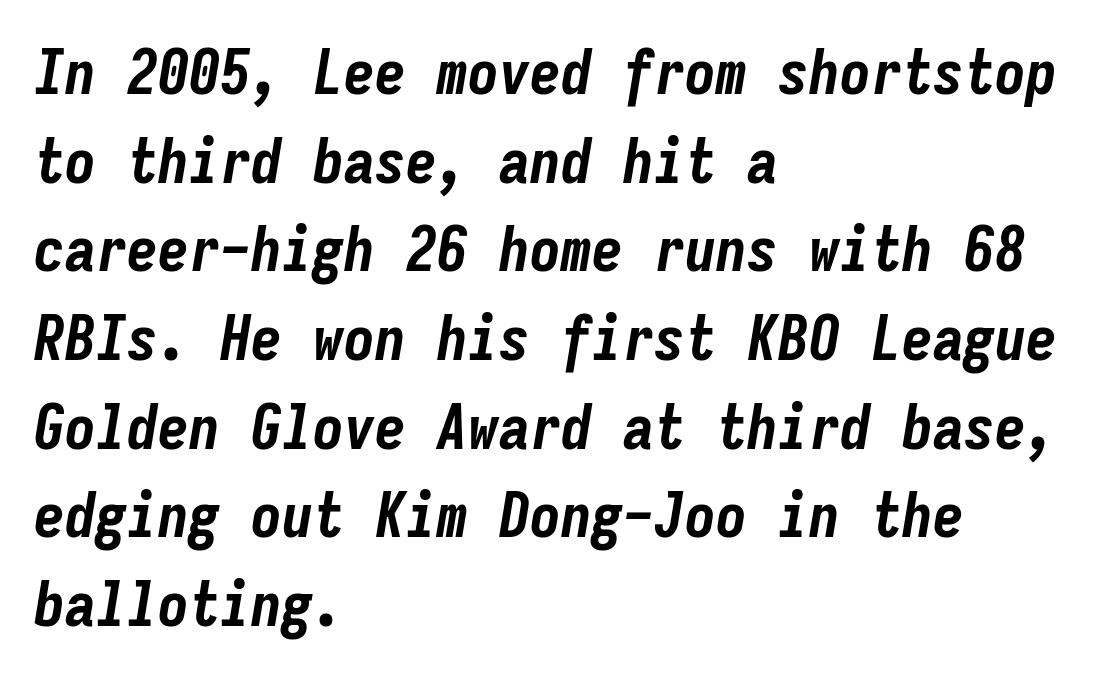
Q: Is the text bold? A: Yes.
Q: Is the text italic (slanted)? A: Yes, it leans right by about 9 degrees.
Q: Is the text underlined? A: No.
Q: How is the paragraph aligned? A: Left-aligned.
Q: Is the spacing between letters normal or unusually wide? A: Normal.
Q: Is the spacing between lines tight, normal or loose? A: Normal.
Q: Width (condensed, normal, or wide)? A: Condensed.
Q: Stroke contrast? A: Low.
Q: x-height? A: Medium.
Q: Monospaced? A: Yes.
